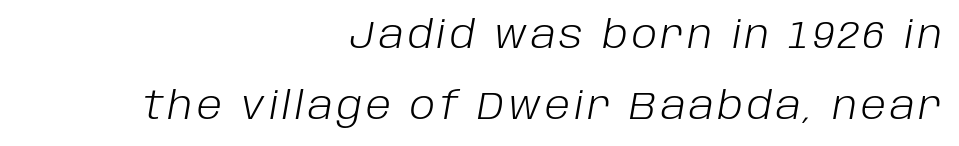
{"italic": "yes", "lean": "right", "slant_degrees": 10, "bold": "no", "weight": "light", "width": "normal", "stroke_contrast": "low", "x_height": "large", "monospaced": "no", "underline": "no", "align": "right", "line_spacing_ratio": 1.86, "glyph_px": 38}
